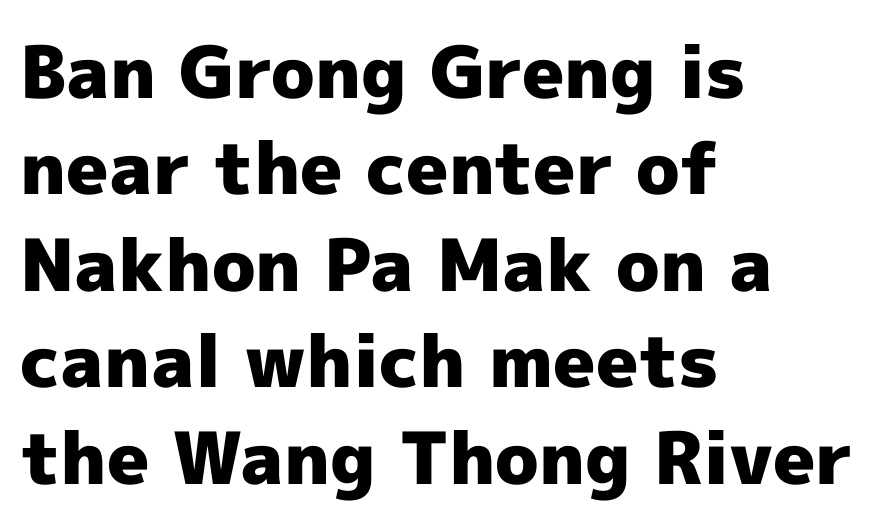
The image shows 72 px heavy sans-serif type, upright; set left-aligned, normal line spacing (1.34x), normal letter spacing, not underlined; a medium x-height.
